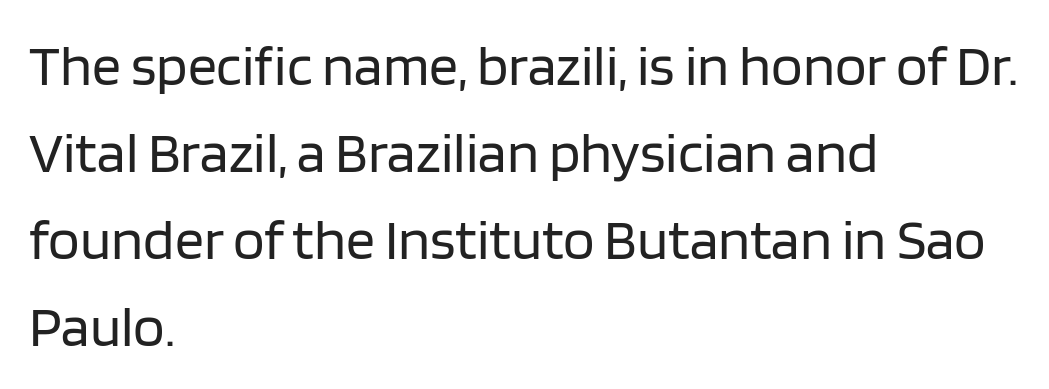
Q: Is the text bold? A: No.
Q: Is the text italic (slanted)? A: No, it is upright.
Q: Is the typeface a serif or a sans-serif typeface? A: Sans-serif.
Q: Is the text underlined? A: No.
Q: How is the paragraph aligned? A: Left-aligned.
Q: Is the spacing between letters normal or unusually wide? A: Normal.
Q: Is the spacing between lines tight, normal or loose? A: Normal.
Q: Width (condensed, normal, or wide)? A: Normal.
Q: Stroke contrast? A: Low.
Q: x-height? A: Large.
Q: Monospaced? A: No.
